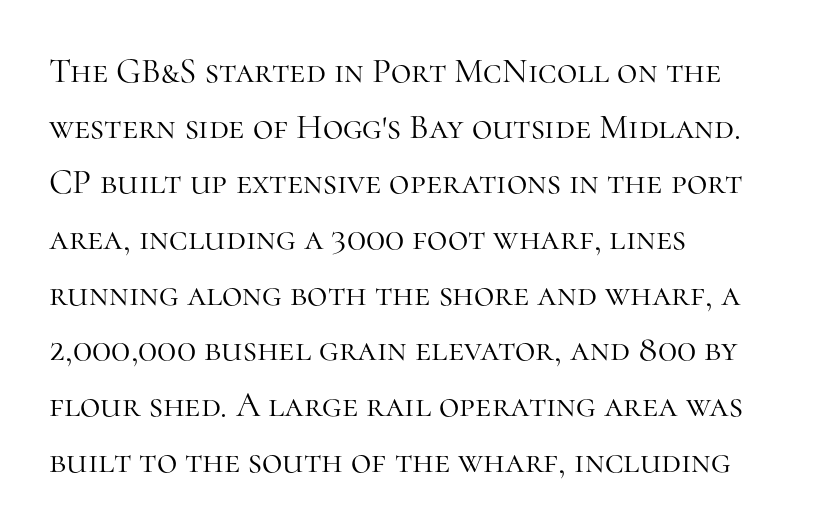
The image shows 35 px light serif type, upright; set left-aligned, normal line spacing (1.59x), normal letter spacing, not underlined; high stroke contrast and a medium x-height.
